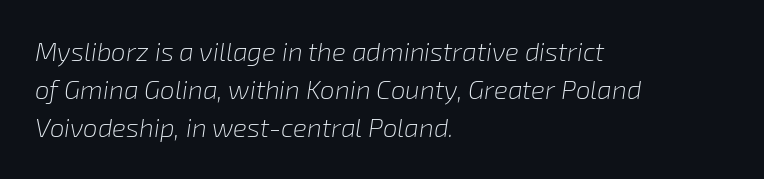
The glyphs look as if they've been sheared to an angle. Evenly set lines give the paragraph a standard silhouette. Honestly, the letter spacing is just normal — you wouldn't notice it. Quick note: underline off. No heavy texture on the line: the type isn't bold.
